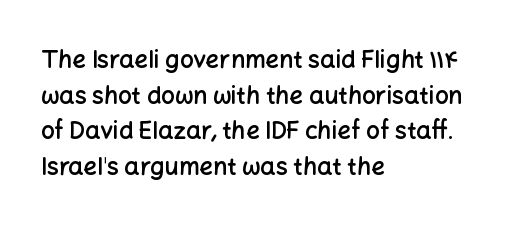
The image shows 24 px text type, upright; set left-aligned, normal line spacing (1.48x), normal letter spacing, not underlined.
